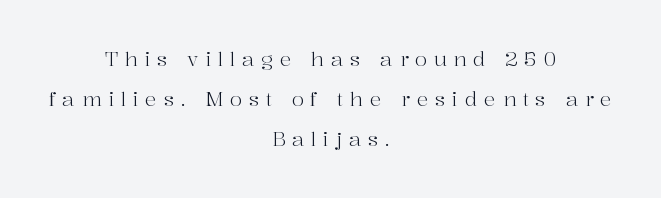
Rendered with straight, roman letterforms. Reading down the column, the eye jumps a long way to each next line. The baseline area is clear. The type is letterspaced generously, with wide tracking.
